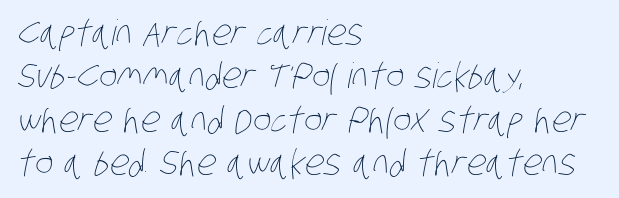
{"bold": "no", "weight": "thin", "width": "condensed", "stroke_contrast": "low", "x_height": "large", "monospaced": "no", "underline": "no", "align": "left", "line_spacing_ratio": 1.24, "letter_spacing": "normal", "letter_spacing_em": 0.0, "glyph_px": 35}
